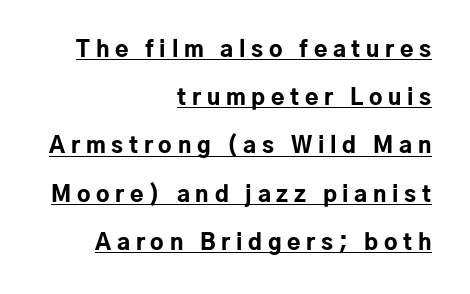
Q: Is the text bold? A: Yes.
Q: Is the text italic (slanted)? A: No, it is upright.
Q: Is the text underlined? A: Yes.
Q: How is the paragraph aligned? A: Right-aligned.
Q: Is the spacing between letters normal or unusually wide? A: Unusually wide.
Q: Is the spacing between lines tight, normal or loose? A: Loose.
